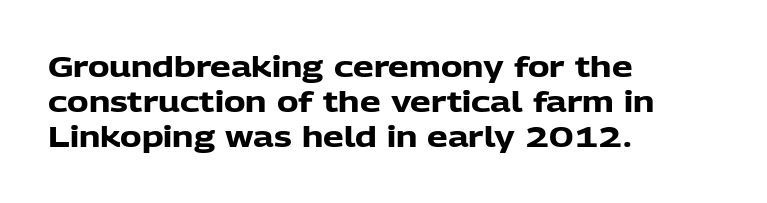
{"serif": "no", "italic": "no", "bold": "yes", "weight": "heavy", "width": "normal", "stroke_contrast": "low", "x_height": "medium", "monospaced": "no", "underline": "no", "align": "left", "line_spacing_ratio": 1.21, "letter_spacing": "normal", "letter_spacing_em": 0.0, "glyph_px": 29}
